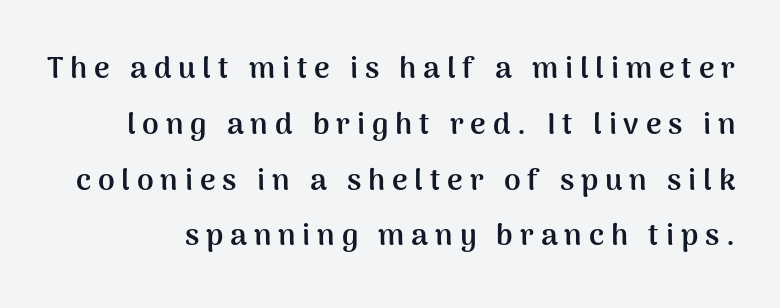
{"serif": "no", "italic": "no", "bold": "yes", "weight": "semibold", "width": "normal", "stroke_contrast": "medium", "x_height": "medium", "monospaced": "no", "underline": "no", "line_spacing_ratio": 1.86, "letter_spacing": "wide", "letter_spacing_em": 0.23, "glyph_px": 30}
